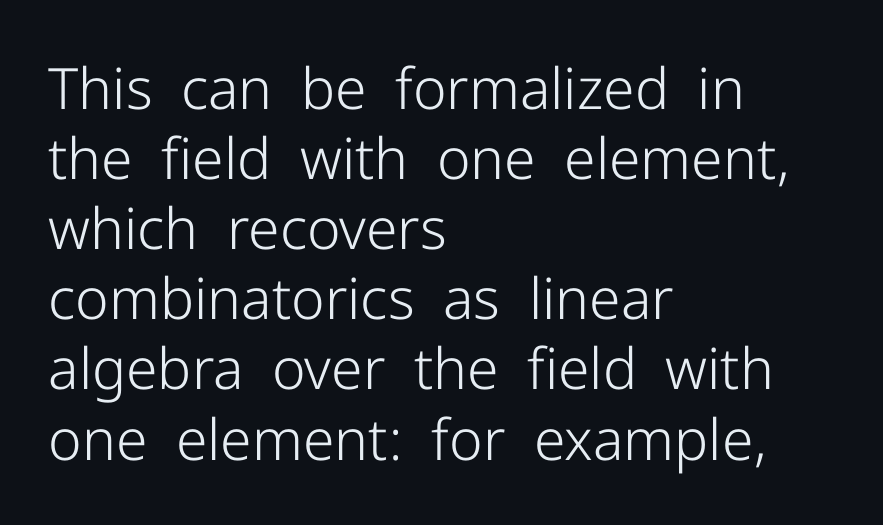
A light-to-regular cut is what we see here. Check the space under the baseline: it is left empty. Every character sits straight up, as roman type does. There is no visible air inserted between adjacent glyphs. Horizontal alignment here is leftward, the default for most running prose. No feet cap the strokes, marking this as sans-serif type.
